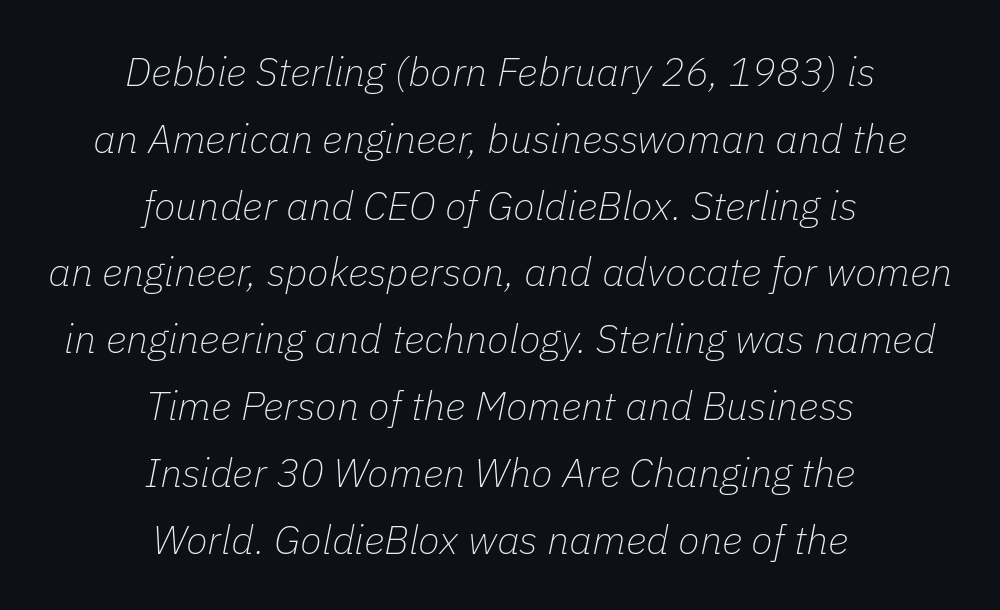
Q: Is the text bold? A: No.
Q: Is the text italic (slanted)? A: Yes, it leans right by about 11 degrees.
Q: Is the text underlined? A: No.
Q: How is the paragraph aligned? A: Centered.
Q: Is the spacing between letters normal or unusually wide? A: Normal.
Q: Is the spacing between lines tight, normal or loose? A: Normal.
Q: Width (condensed, normal, or wide)? A: Normal.
Q: Stroke contrast? A: Low.
Q: x-height? A: Medium.
Q: Monospaced? A: No.
